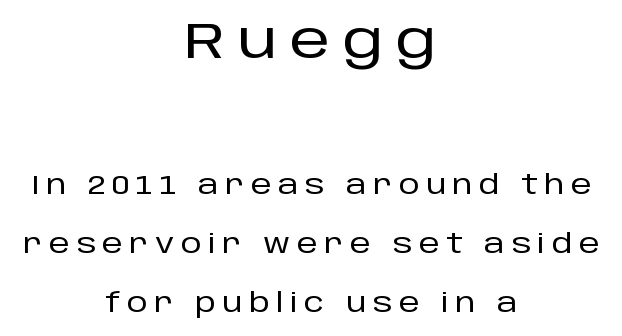
The image shows 51 px sans-serif type, upright; set centered, loose line spacing (2.26x), unusually wide letter spacing (+0.25 em), not underlined; the first (top) block is 1.96x larger; low stroke contrast and a large x-height.
